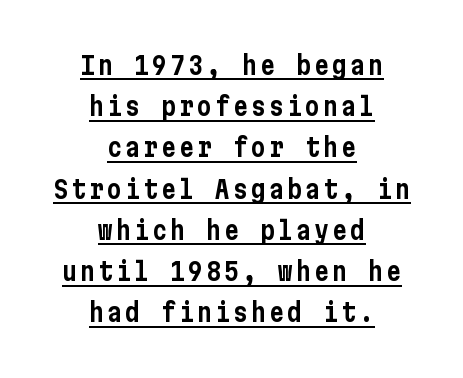
Do the letters lean? They stand straight. Is there much room between lines? A standard amount, neither cramped nor airy. Somebody hit Ctrl+U on this one — the words are underlined. The passage is arranged like a title page — every line centered.
